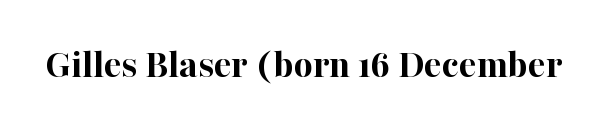
{"serif": "yes", "italic": "no", "bold": "yes", "weight": "bold", "width": "normal", "stroke_contrast": "high", "x_height": "medium", "monospaced": "no", "underline": "no", "letter_spacing": "normal", "letter_spacing_em": 0.0, "glyph_px": 41}
